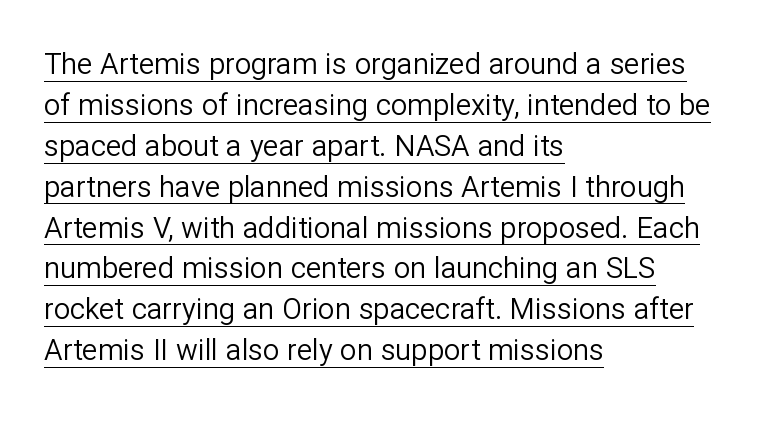
Q: Is the text bold? A: No.
Q: Is the text italic (slanted)? A: No, it is upright.
Q: Is the typeface a serif or a sans-serif typeface? A: Sans-serif.
Q: Is the text underlined? A: Yes.
Q: How is the paragraph aligned? A: Left-aligned.
Q: Is the spacing between letters normal or unusually wide? A: Normal.
Q: Is the spacing between lines tight, normal or loose? A: Normal.
Q: Width (condensed, normal, or wide)? A: Normal.
Q: Stroke contrast? A: Low.
Q: x-height? A: Medium.
Q: Monospaced? A: No.
